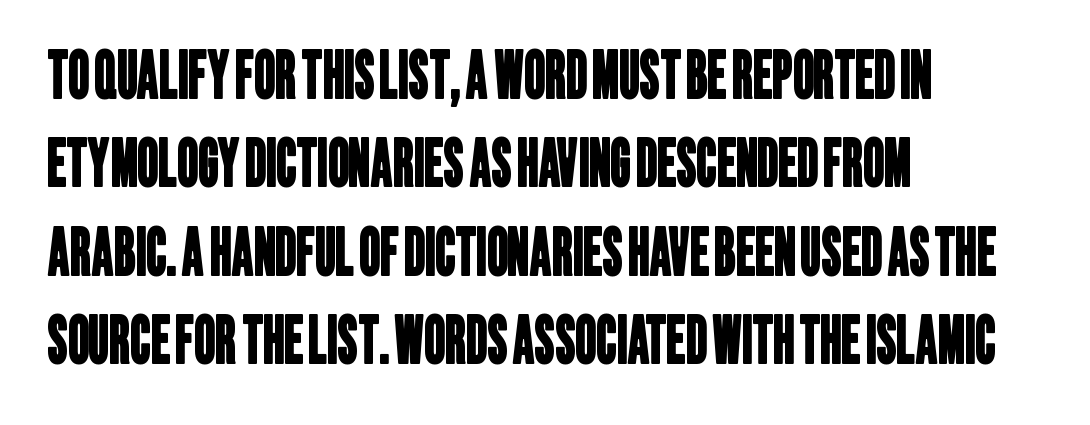
Examine the stroke ends and you'll find no serifs. The glyphs are unaccompanied by any horizontal stroke below them. Here the glyphs are tracked normally, forming tight word shapes. Looks like regular typesetting: each glyph gets only the width it needs. Whoever set this chose a conventional vertical rhythm. These lines are set flush left with a ragged right edge.
